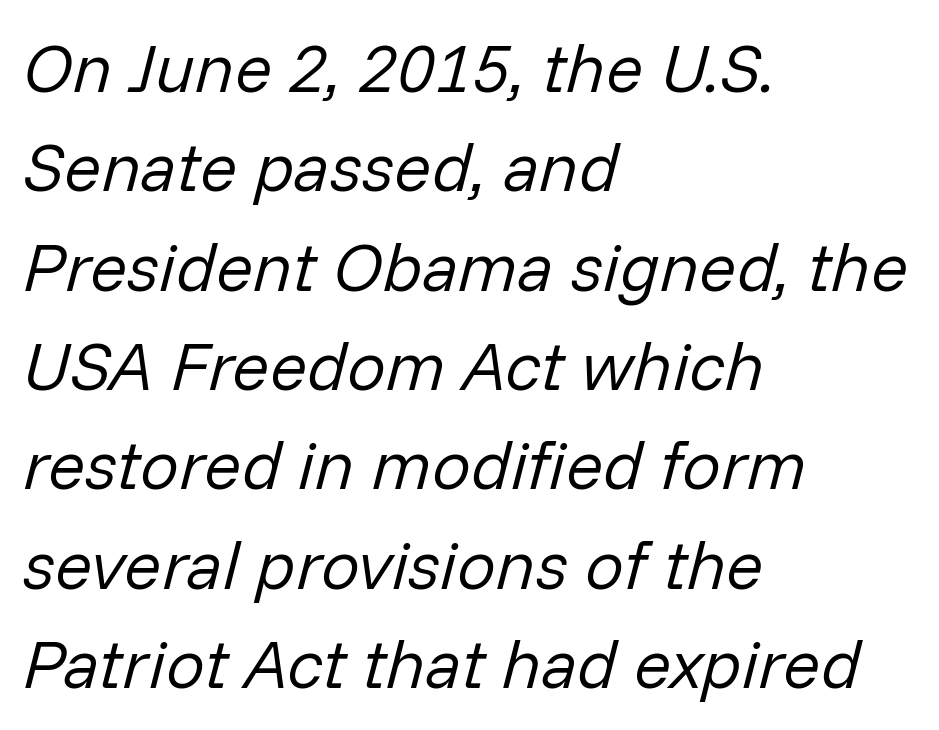
Q: Is the text bold? A: No.
Q: Is the text italic (slanted)? A: Yes, it leans right by about 14 degrees.
Q: Is the text underlined? A: No.
Q: How is the paragraph aligned? A: Left-aligned.
Q: Is the spacing between letters normal or unusually wide? A: Normal.
Q: Is the spacing between lines tight, normal or loose? A: Normal.
Q: Width (condensed, normal, or wide)? A: Normal.
Q: Stroke contrast? A: Low.
Q: x-height? A: Medium.
Q: Monospaced? A: No.
